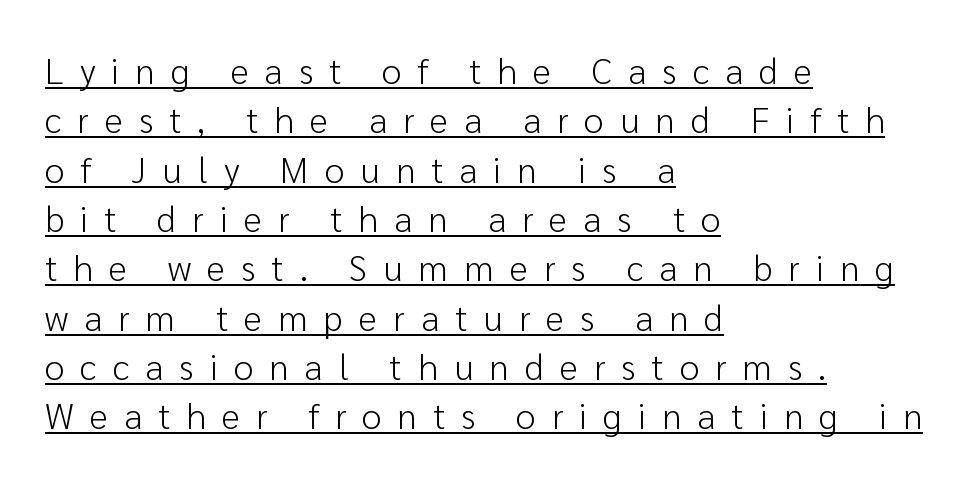
The image shows 36 px light sans-serif type, upright; set left-aligned, normal line spacing (1.37x), unusually wide letter spacing (+0.44 em), underlined; low stroke contrast and a medium x-height.
